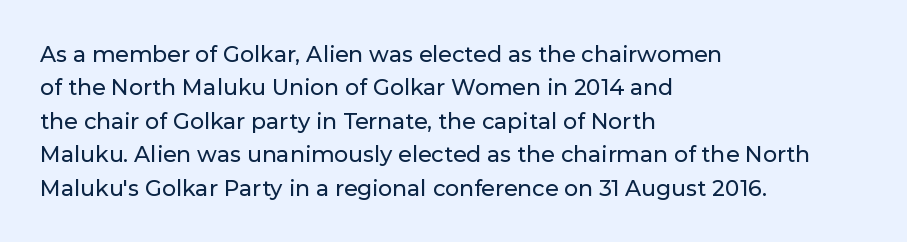
Regarding leading, the lines here are spaced in the standard way. The typography opts for an upright posture over an oblique one. Caption: multi-line text, flush left, ragged right. Nothing unusual about the tracking: characters are spaced as the font intends.
